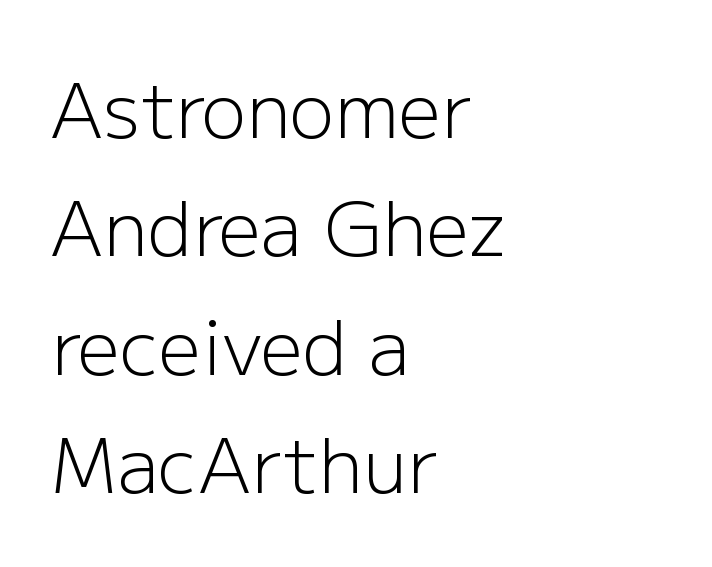
{"serif": "no", "italic": "no", "bold": "no", "weight": "light", "width": "normal", "stroke_contrast": "low", "x_height": "medium", "monospaced": "no", "underline": "no", "align": "left", "line_spacing": "normal", "line_spacing_ratio": 1.58, "letter_spacing": "normal", "letter_spacing_em": 0.0, "glyph_px": 75}
